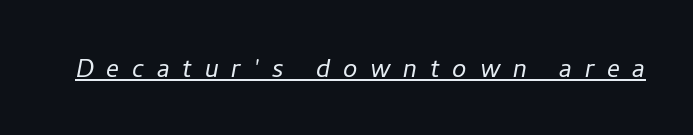
A typesetter would call this proportional, since set widths differ per character. The lettering tilts uniformly, giving the passage an italic look. No chunkiness to these letters — they're not bold. Underline: present.
